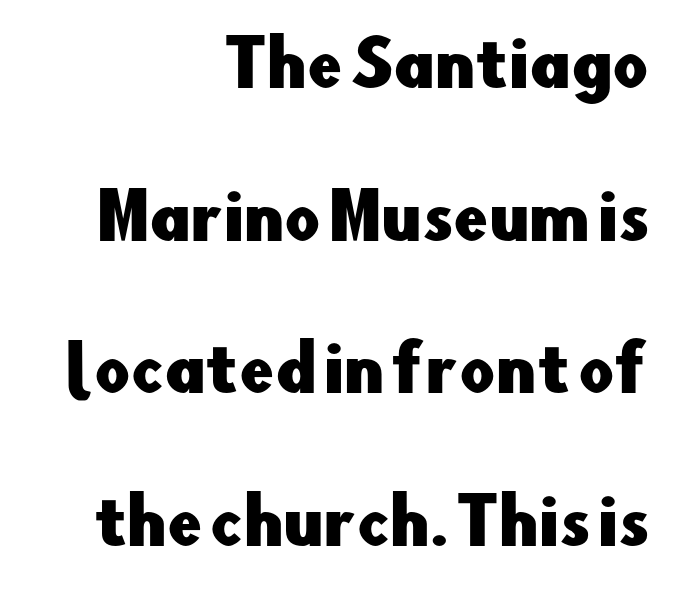
The image shows 62 px sans-serif type, upright; set right-aligned, loose line spacing (2.46x), normal letter spacing, not underlined; low stroke contrast and a small x-height.
